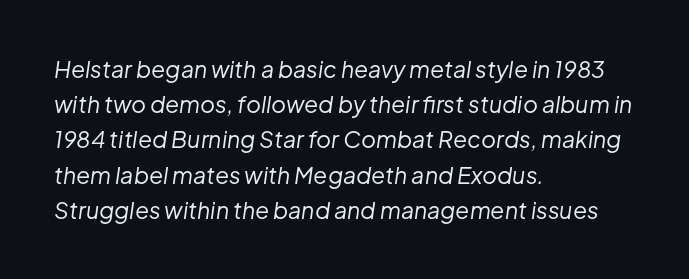
{"italic": "yes", "lean": "right", "slant_degrees": 8, "bold": "no", "underline": "no", "align": "left", "line_spacing": "normal", "line_spacing_ratio": 1.53, "letter_spacing": "normal", "letter_spacing_em": 0.0, "glyph_px": 23}
